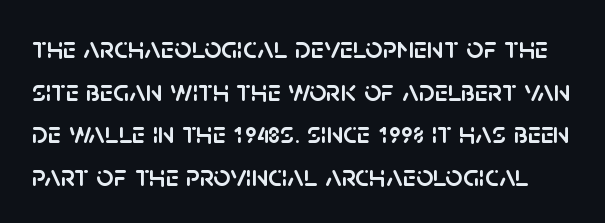
The image shows 30 px sans-serif type, upright; set normal line spacing (1.42x), normal letter spacing, not underlined; low stroke contrast and a large x-height.
